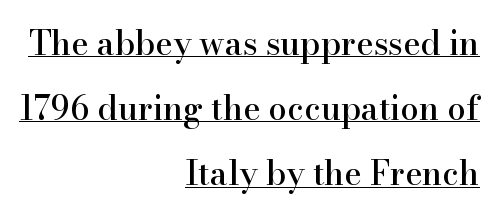
Spacing verdict: proportional, widths tailored to each character. This sample is right-justified, so line beginnings fall wherever the words allow. A roman cut, with each character standing at attention. Glyph-to-glyph distance matches everyday printed text. The face used here appears with an underline applied.
